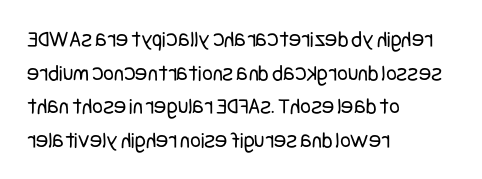
{"italic": "no", "bold": "no", "underline": "no", "align": "left", "line_spacing": "normal", "line_spacing_ratio": 1.46, "letter_spacing": "normal", "letter_spacing_em": 0.0, "glyph_px": 23}
